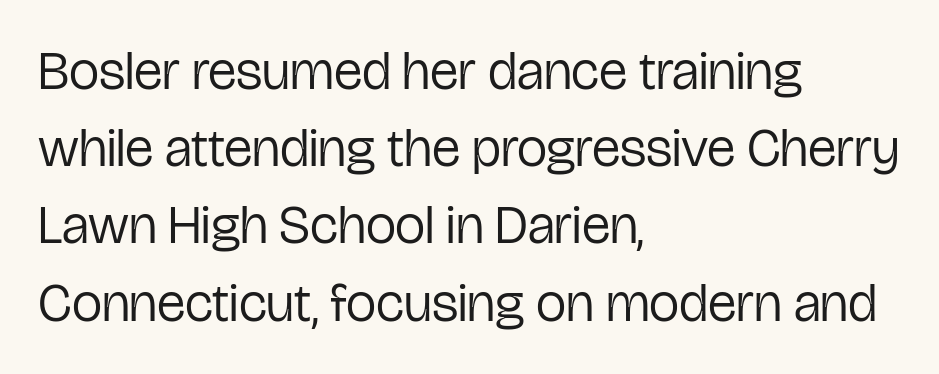
The image shows 54 px regular-weight, condensed sans-serif type, upright; set left-aligned, normal line spacing (1.43x), normal letter spacing, not underlined; low stroke contrast and a medium x-height.
